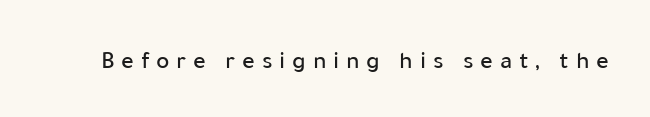
Q: Is the text italic (slanted)? A: No, it is upright.
Q: Is the text underlined? A: No.
Q: Is the spacing between letters normal or unusually wide? A: Unusually wide.
